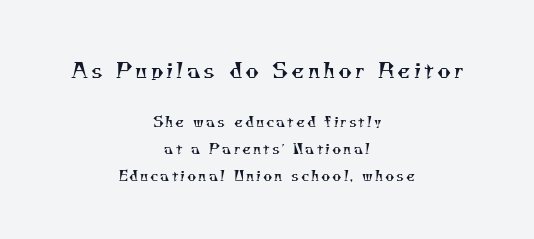
{"bold": "no", "underline": "no", "align": "center", "line_spacing": "loose", "line_spacing_ratio": 1.92, "larger_block": "first", "size_ratio": 1.5, "glyph_px": 21}
